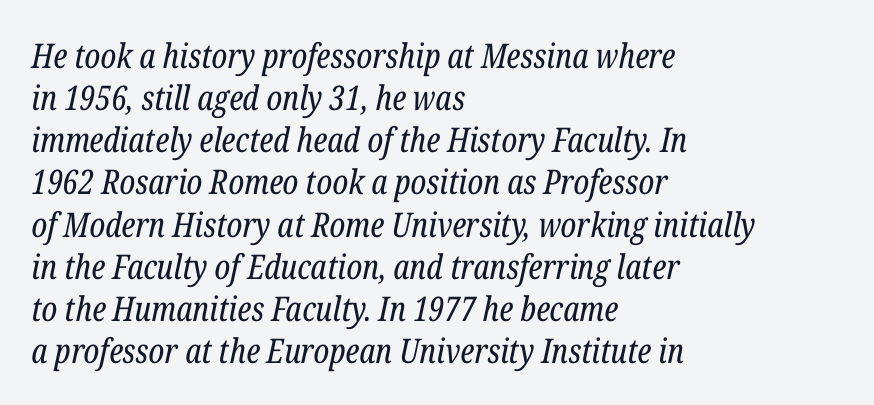
Casual observation: everything's shoved over to the left. Notice how the stems are inclined rather than vertical — that's the hallmark of italics. Proportional: the letters do not fall into vertical columns. This sample uses a serif face. Glance below the letters and you will spot only blank space.
